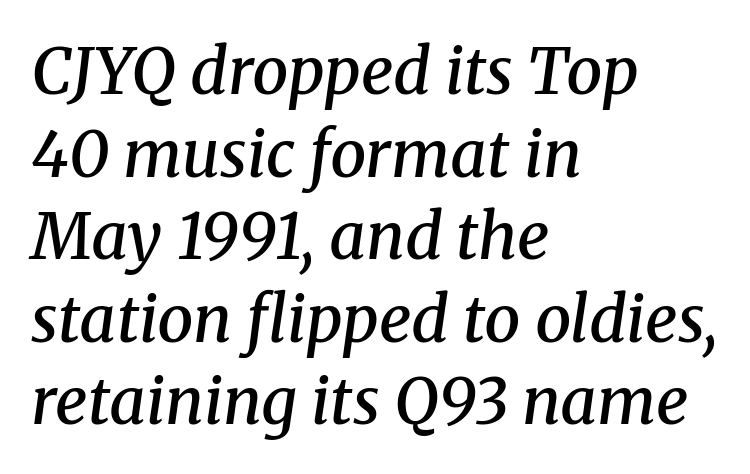
Q: Is the text bold? A: Semi-bold.
Q: Is the text italic (slanted)? A: Yes, it leans right by about 8 degrees.
Q: Is the typeface a serif or a sans-serif typeface? A: Serif.
Q: Is the text underlined? A: No.
Q: How is the paragraph aligned? A: Left-aligned.
Q: Is the spacing between letters normal or unusually wide? A: Normal.
Q: Is the spacing between lines tight, normal or loose? A: Normal.
Q: Width (condensed, normal, or wide)? A: Normal.
Q: Stroke contrast? A: Medium.
Q: x-height? A: Medium.
Q: Monospaced? A: No.
